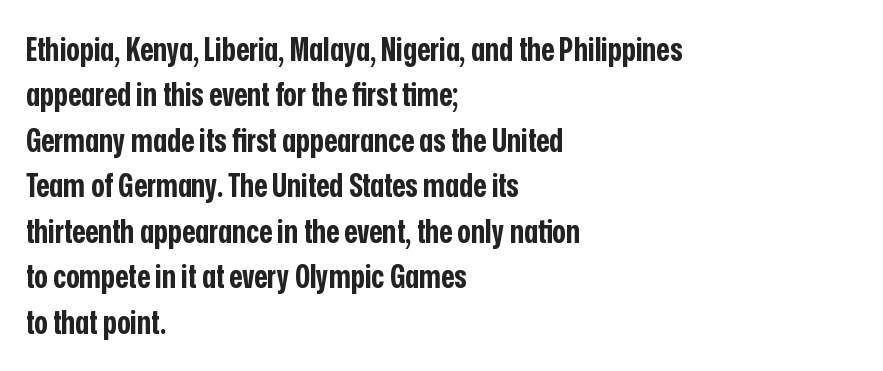
Reading down the column, the eye jumps a familiar distance to each next line. A typesetter would label this face a sans. Letters rest on an invisible, unmarked baseline. Does extra space separate the letters? No, they use regular spacing. Quick note: not italic, upright. Think of a printed novel: that variable character pitch is what you see here.
